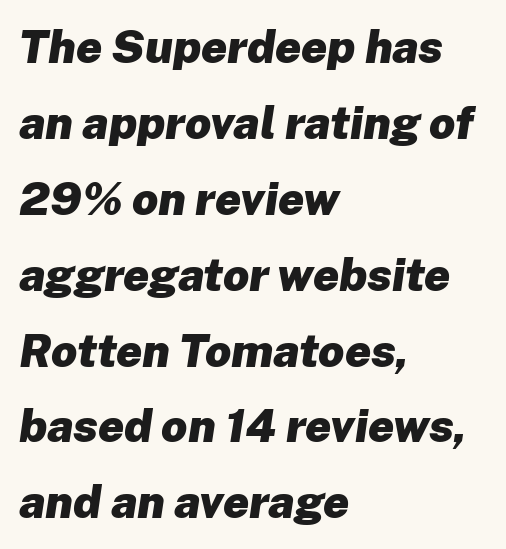
Q: Is the text bold? A: Yes.
Q: Is the text italic (slanted)? A: Yes, it leans right by about 8 degrees.
Q: Is the text underlined? A: No.
Q: How is the paragraph aligned? A: Left-aligned.
Q: Is the spacing between letters normal or unusually wide? A: Normal.
Q: Is the spacing between lines tight, normal or loose? A: Normal.
Q: Width (condensed, normal, or wide)? A: Normal.
Q: Stroke contrast? A: Low.
Q: x-height? A: Medium.
Q: Monospaced? A: No.
